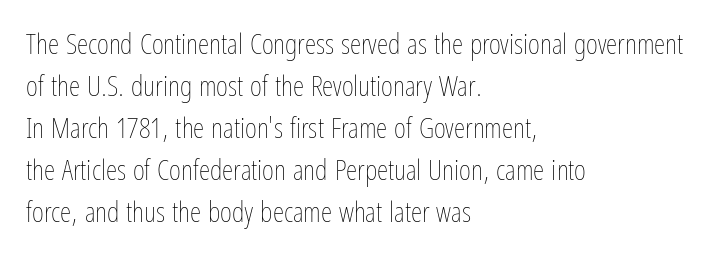
Q: Is the text bold? A: No.
Q: Is the text italic (slanted)? A: No, it is upright.
Q: Is the text underlined? A: No.
Q: How is the paragraph aligned? A: Left-aligned.
Q: Is the spacing between letters normal or unusually wide? A: Normal.
Q: Is the spacing between lines tight, normal or loose? A: Normal.
Q: Width (condensed, normal, or wide)? A: Condensed.
Q: Stroke contrast? A: Low.
Q: x-height? A: Medium.
Q: Monospaced? A: No.
